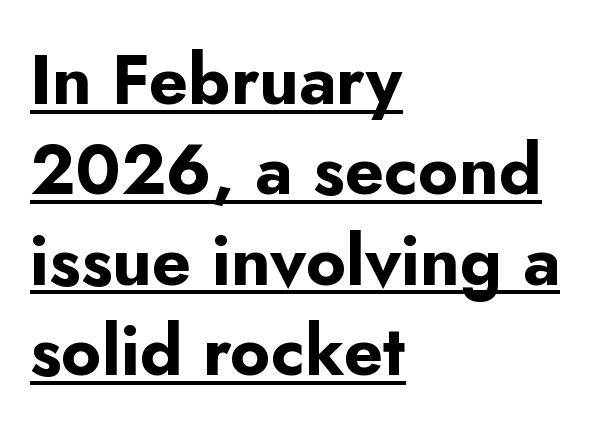
The image shows 69 px bold sans-serif type, upright; set left-aligned, normal line spacing (1.31x), normal letter spacing, underlined; low stroke contrast and a small x-height.
